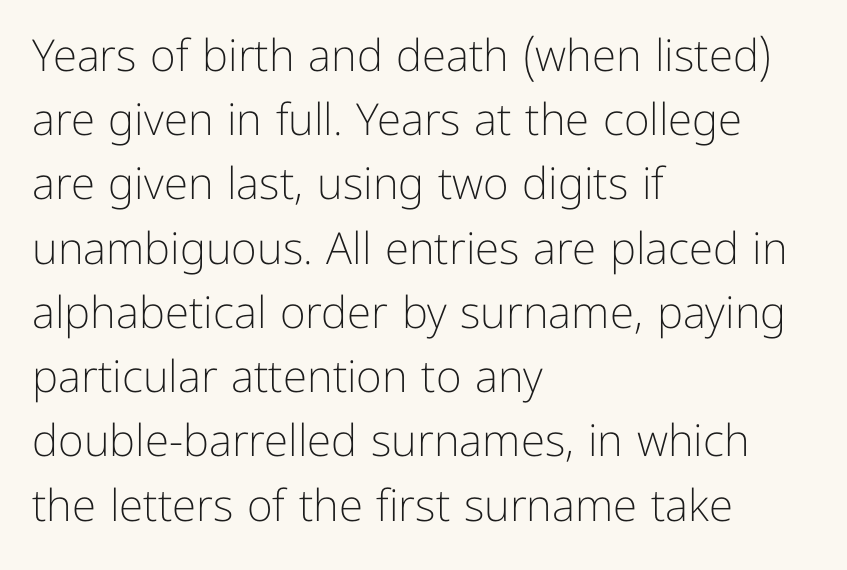
The image shows 44 px light sans-serif type, upright; set left-aligned, normal line spacing (1.46x), normal letter spacing, not underlined; low stroke contrast and a medium x-height.
